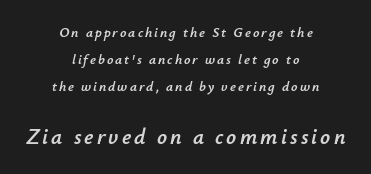
{"italic": "yes", "lean": "right", "slant_degrees": 12, "underline": "no", "align": "center", "line_spacing": "loose", "line_spacing_ratio": 1.92, "larger_block": "second", "size_ratio": 1.57, "glyph_px": 22}
